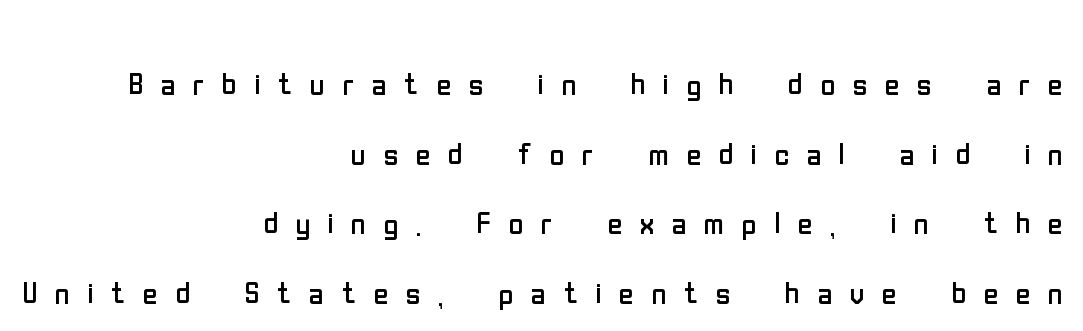
Q: Is the text bold? A: No.
Q: Is the text italic (slanted)? A: No, it is upright.
Q: Is the typeface a serif or a sans-serif typeface? A: Sans-serif.
Q: Is the text underlined? A: No.
Q: How is the paragraph aligned? A: Right-aligned.
Q: Is the spacing between letters normal or unusually wide? A: Unusually wide.
Q: Width (condensed, normal, or wide)? A: Condensed.
Q: Stroke contrast? A: Low.
Q: x-height? A: Medium.
Q: Monospaced? A: No.
